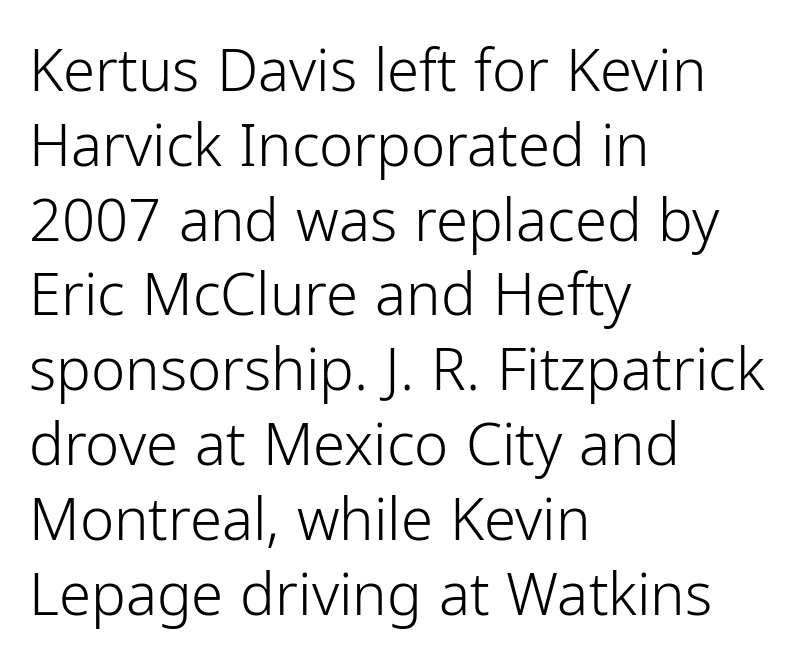
Q: Is the text bold? A: No.
Q: Is the text italic (slanted)? A: No, it is upright.
Q: Is the typeface a serif or a sans-serif typeface? A: Sans-serif.
Q: Is the text underlined? A: No.
Q: How is the paragraph aligned? A: Left-aligned.
Q: Is the spacing between letters normal or unusually wide? A: Normal.
Q: Is the spacing between lines tight, normal or loose? A: Normal.
Q: Width (condensed, normal, or wide)? A: Normal.
Q: Stroke contrast? A: Low.
Q: x-height? A: Medium.
Q: Monospaced? A: No.
